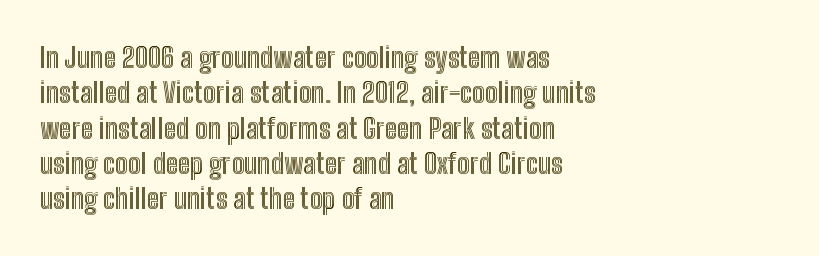
Q: Is the text italic (slanted)? A: No, it is upright.
Q: Is the text underlined? A: No.
Q: How is the paragraph aligned? A: Left-aligned.
Q: Is the spacing between letters normal or unusually wide? A: Normal.
Q: Is the spacing between lines tight, normal or loose? A: Normal.
Q: Width (condensed, normal, or wide)? A: Condensed.
Q: x-height? A: Medium.
Q: Monospaced? A: No.
